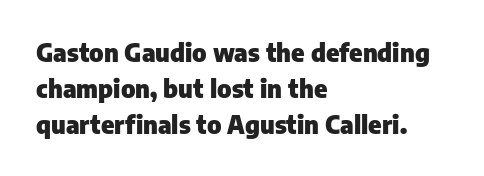
{"italic": "no", "bold": "yes", "underline": "no", "align": "left", "line_spacing": "normal", "line_spacing_ratio": 1.44, "letter_spacing": "normal", "letter_spacing_em": 0.0, "glyph_px": 25}
